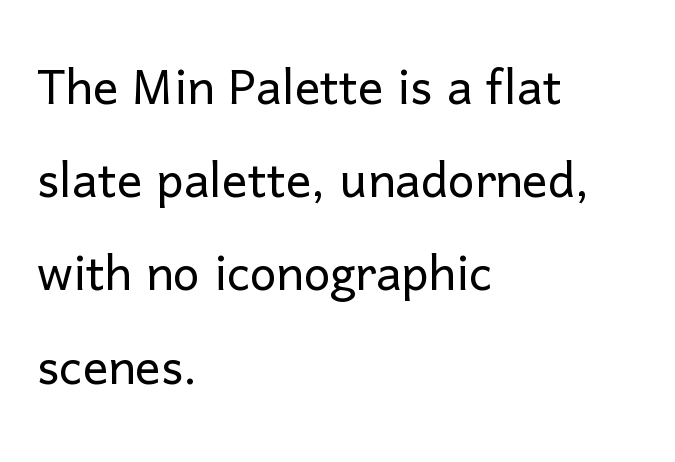
{"serif": "no", "italic": "no", "bold": "no", "weight": "light", "width": "normal", "stroke_contrast": "low", "x_height": "medium", "monospaced": "no", "underline": "no", "align": "left", "line_spacing": "normal", "line_spacing_ratio": 1.48, "letter_spacing": "normal", "letter_spacing_em": 0.0, "glyph_px": 63}
